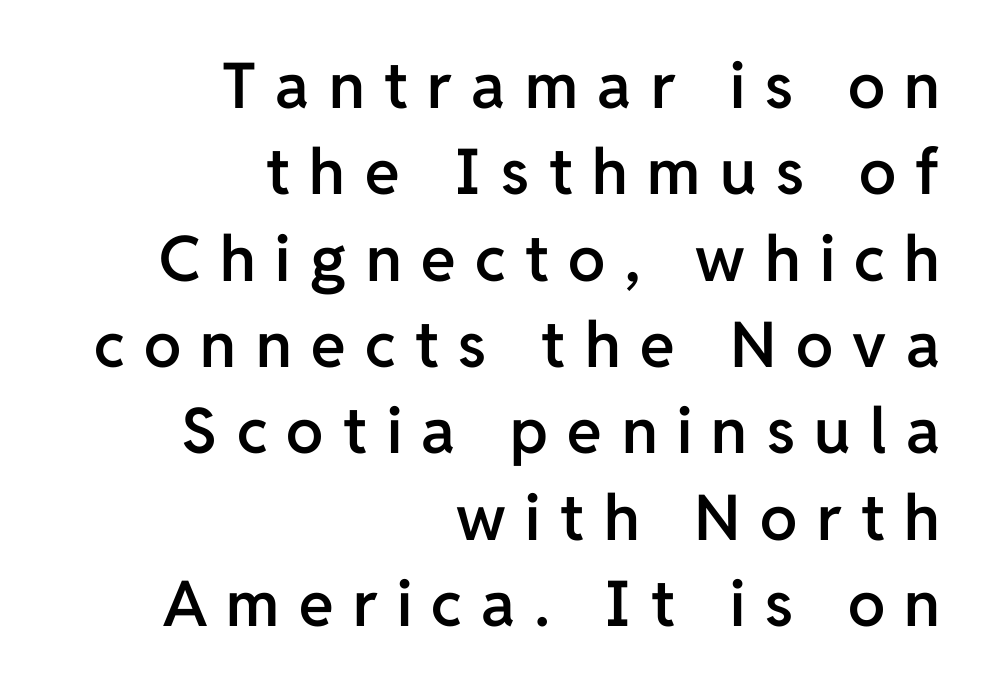
{"serif": "no", "italic": "no", "bold": "semi", "weight": "semibold", "width": "normal", "stroke_contrast": "low", "x_height": "medium", "monospaced": "no", "underline": "no", "align": "right", "line_spacing": "normal", "line_spacing_ratio": 1.37, "letter_spacing": "wide", "letter_spacing_em": 0.31, "glyph_px": 63}
